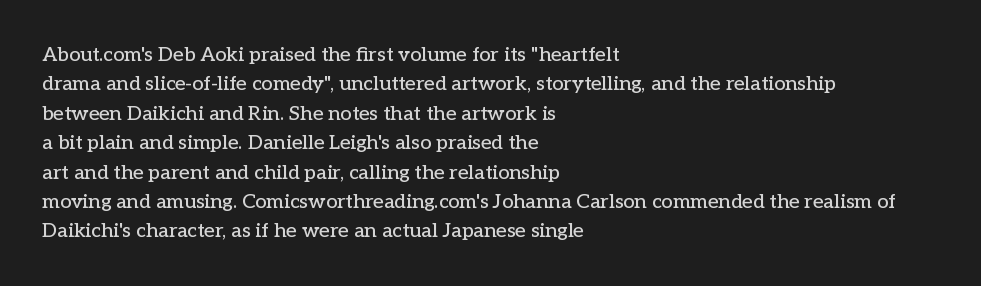
Notice how the passage keeps a crisp vertical edge on the left only. The space directly below the letters is spotless. The designer left line spacing at the default. Honestly, the letter spacing is just normal — you wouldn't notice it. Posture: vertical.
